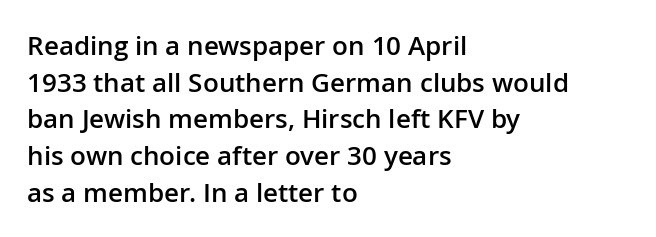
The image shows 26 px text type, upright; set left-aligned, normal line spacing (1.41x), normal letter spacing, not underlined.
